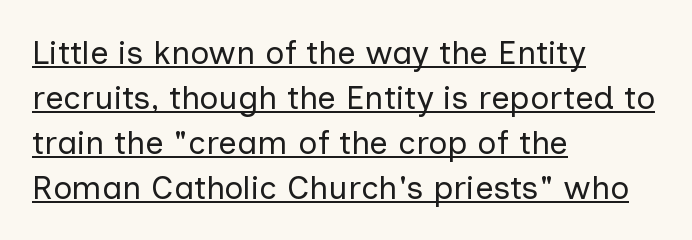
Is this a fixed-width face? No — the glyphs have proportional, varying widths. What kind of face is this? One without serifs — a sans. The face looks like a standard text weight, possibly lighter. Each line of the rendering has a horizontal stroke beneath the glyphs. Does the copy run flush right? No — it runs flush left. Style check: upright.
